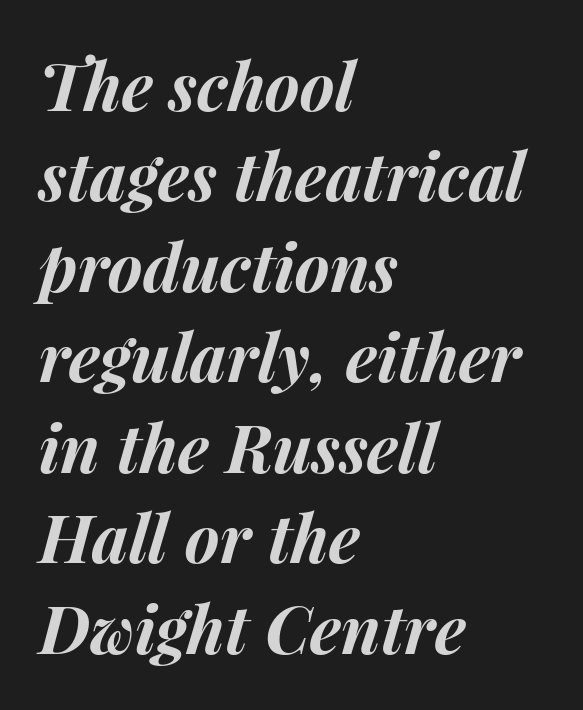
{"italic": "yes", "lean": "right", "slant_degrees": 15, "bold": "yes", "weight": "bold", "width": "normal", "stroke_contrast": "medium", "x_height": "medium", "monospaced": "no", "underline": "no", "align": "left", "line_spacing": "normal", "line_spacing_ratio": 1.37, "letter_spacing": "normal", "letter_spacing_em": 0.0, "glyph_px": 66}
